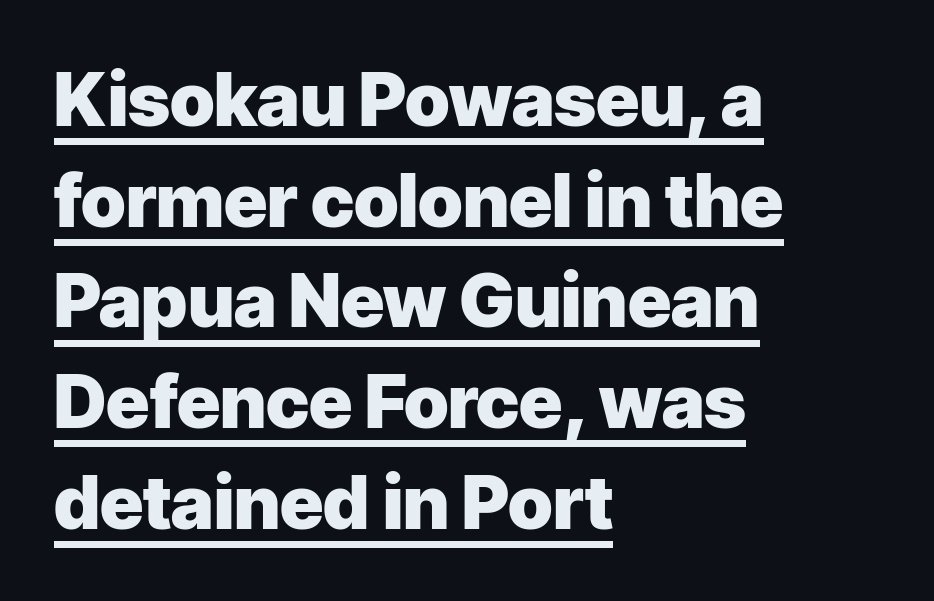
The image shows 74 px heavy sans-serif type, upright; set left-aligned, normal line spacing (1.36x), normal letter spacing, underlined; low stroke contrast and a medium x-height.
